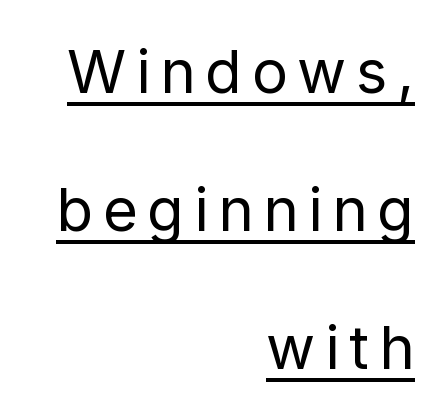
Q: Is the text bold? A: No.
Q: Is the text italic (slanted)? A: No, it is upright.
Q: Is the typeface a serif or a sans-serif typeface? A: Sans-serif.
Q: Is the text underlined? A: Yes.
Q: How is the paragraph aligned? A: Right-aligned.
Q: Is the spacing between lines tight, normal or loose? A: Loose.
Q: Width (condensed, normal, or wide)? A: Normal.
Q: Stroke contrast? A: Low.
Q: x-height? A: Medium.
Q: Monospaced? A: No.
